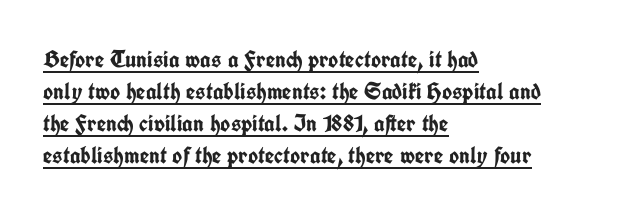
The image shows 24 px bold type, upright; set left-aligned, normal line spacing (1.34x), normal letter spacing, underlined.
